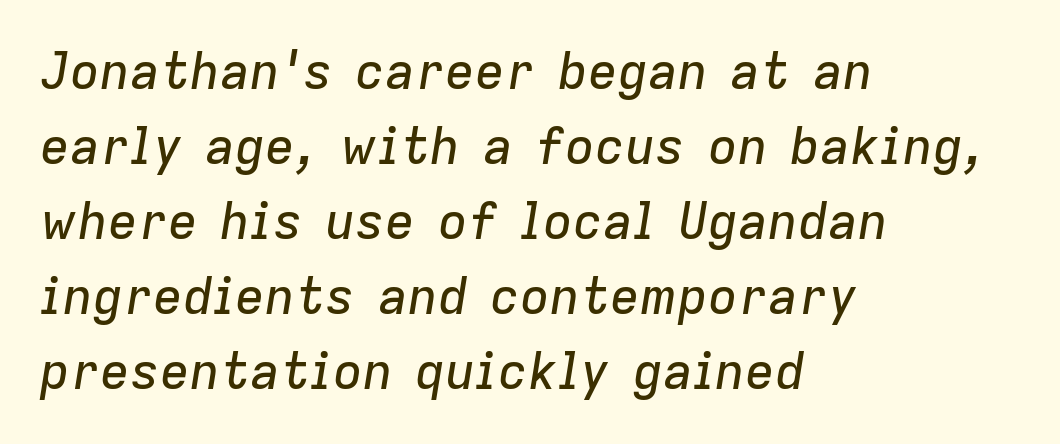
The image shows 50 px text type, italic (leaning right); set left-aligned, normal line spacing (1.5x), normal letter spacing, not underlined; low stroke contrast and a medium x-height.
